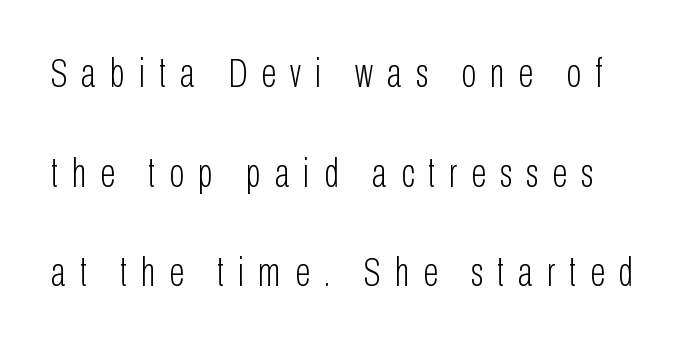
{"serif": "no", "italic": "no", "bold": "no", "weight": "light", "width": "condensed", "stroke_contrast": "low", "x_height": "medium", "monospaced": "no", "underline": "no", "line_spacing": "loose", "line_spacing_ratio": 2.49, "letter_spacing": "wide", "letter_spacing_em": 0.35, "glyph_px": 40}
